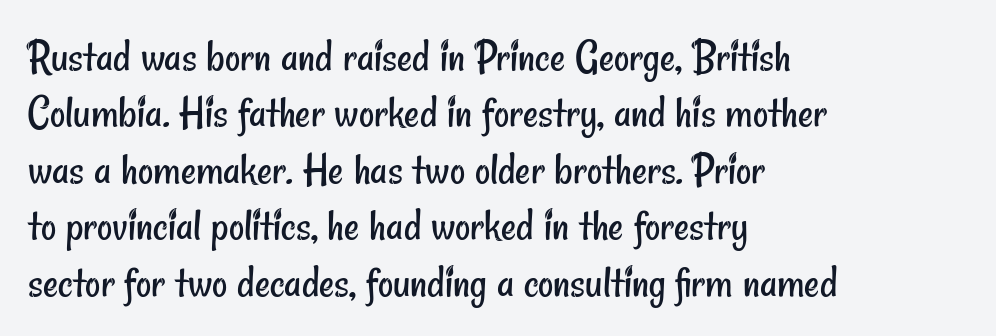
{"serif": "no", "bold": "no", "weight": "regular", "width": "condensed", "stroke_contrast": "low", "x_height": "small", "monospaced": "no", "underline": "no", "align": "left", "line_spacing_ratio": 1.2, "letter_spacing": "normal", "letter_spacing_em": 0.0, "glyph_px": 47}
